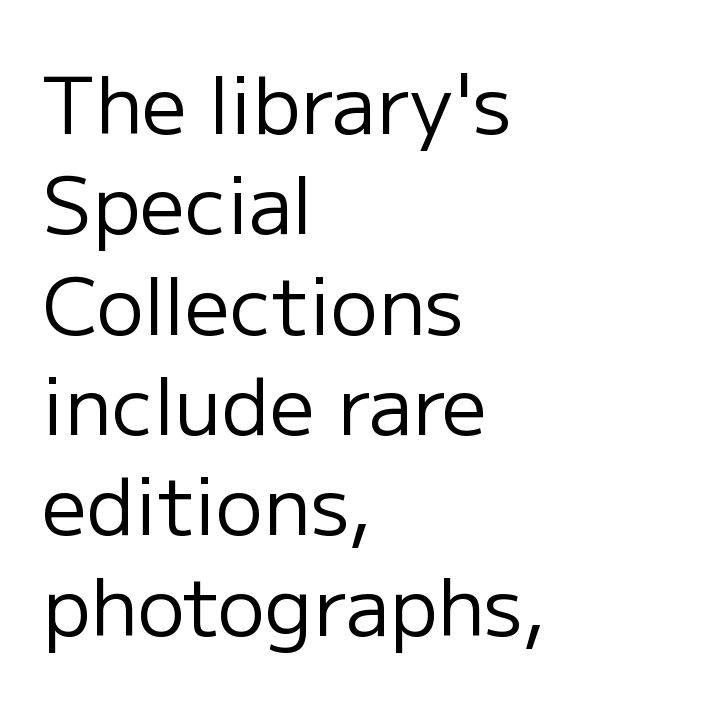
Q: Is the text bold? A: No.
Q: Is the text italic (slanted)? A: No, it is upright.
Q: Is the typeface a serif or a sans-serif typeface? A: Sans-serif.
Q: Is the text underlined? A: No.
Q: How is the paragraph aligned? A: Left-aligned.
Q: Is the spacing between letters normal or unusually wide? A: Normal.
Q: Is the spacing between lines tight, normal or loose? A: Normal.
Q: Width (condensed, normal, or wide)? A: Normal.
Q: Stroke contrast? A: Low.
Q: x-height? A: Medium.
Q: Monospaced? A: No.
